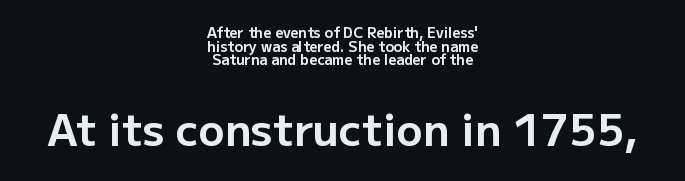
The lower block of text is set noticeably larger than the block above it. Pretty heavy lettering here — definitely bold. Notice how descenders almost collide with the ascenders below — that's tight leading. The letters carry no serifs — their stems end cleanly without finishing strokes.
